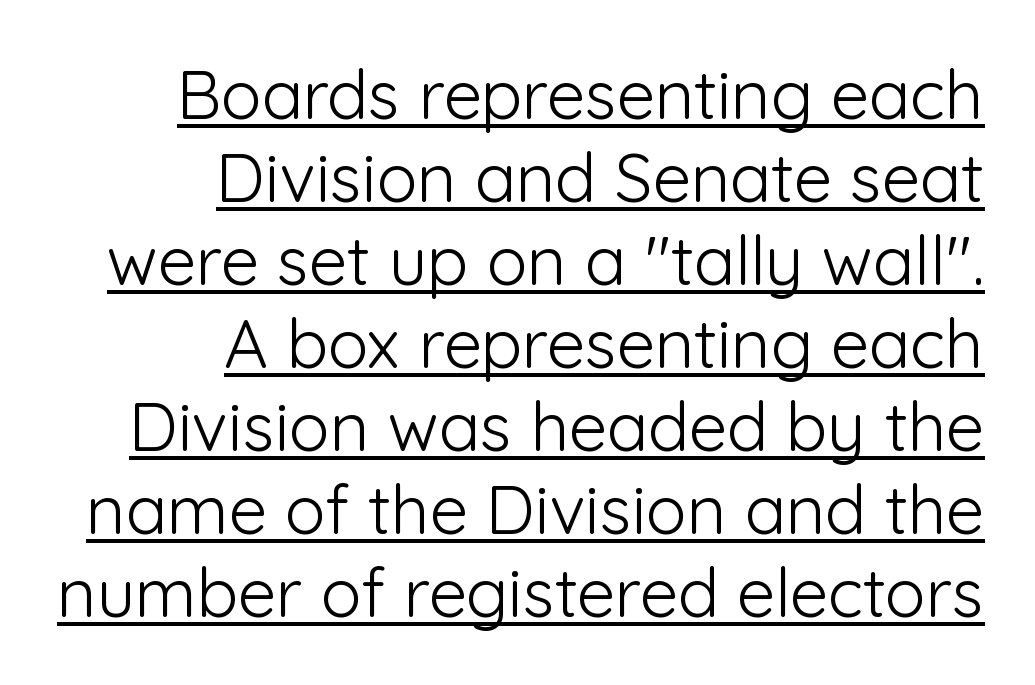
Q: Is the text bold? A: No.
Q: Is the text italic (slanted)? A: No, it is upright.
Q: Is the typeface a serif or a sans-serif typeface? A: Sans-serif.
Q: Is the text underlined? A: Yes.
Q: How is the paragraph aligned? A: Right-aligned.
Q: Is the spacing between letters normal or unusually wide? A: Normal.
Q: Width (condensed, normal, or wide)? A: Normal.
Q: Stroke contrast? A: Low.
Q: x-height? A: Medium.
Q: Monospaced? A: No.
